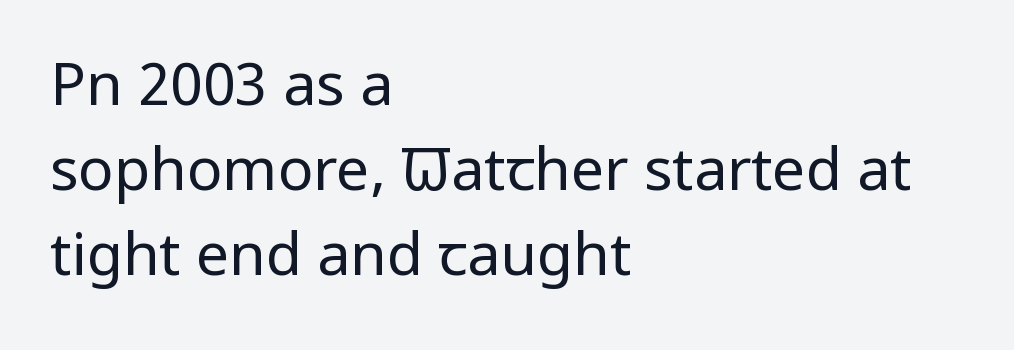
Q: Is the text bold? A: No.
Q: Is the text italic (slanted)? A: No, it is upright.
Q: Is the typeface a serif or a sans-serif typeface? A: Sans-serif.
Q: Is the text underlined? A: No.
Q: How is the paragraph aligned? A: Left-aligned.
Q: Is the spacing between letters normal or unusually wide? A: Normal.
Q: Is the spacing between lines tight, normal or loose? A: Normal.
Q: Width (condensed, normal, or wide)? A: Condensed.
Q: Stroke contrast? A: Low.
Q: x-height? A: Large.
Q: Monospaced? A: No.
